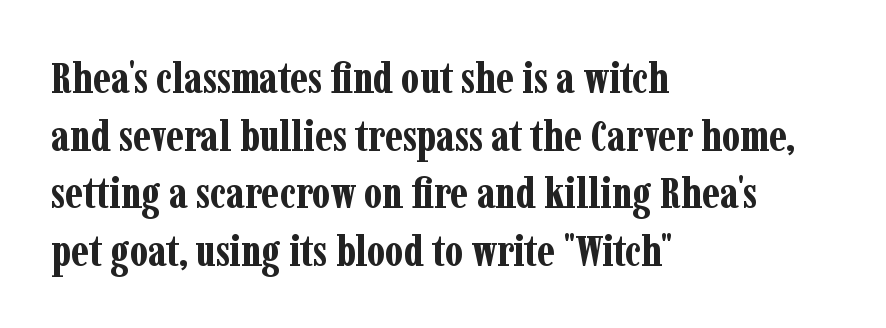
Q: Is the text bold? A: Yes.
Q: Is the text italic (slanted)? A: No, it is upright.
Q: Is the typeface a serif or a sans-serif typeface? A: Serif.
Q: Is the text underlined? A: No.
Q: How is the paragraph aligned? A: Left-aligned.
Q: Is the spacing between letters normal or unusually wide? A: Normal.
Q: Is the spacing between lines tight, normal or loose? A: Normal.
Q: Width (condensed, normal, or wide)? A: Condensed.
Q: Stroke contrast? A: Low.
Q: x-height? A: Medium.
Q: Monospaced? A: No.
